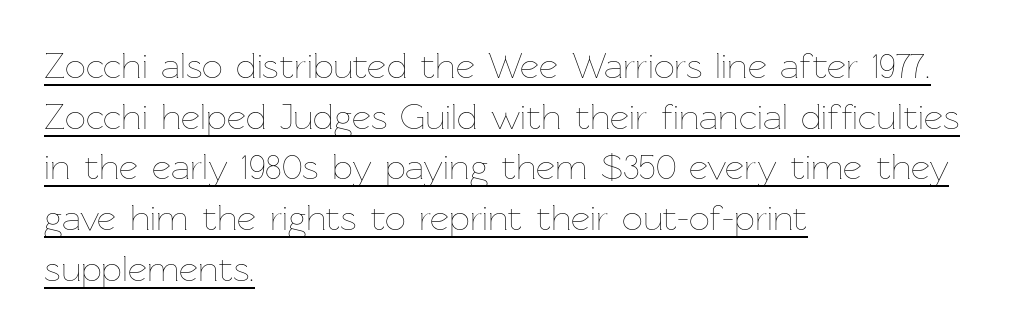
{"italic": "no", "bold": "no", "weight": "thin", "width": "normal", "stroke_contrast": "low", "x_height": "medium", "monospaced": "no", "underline": "yes", "align": "left", "line_spacing": "normal", "line_spacing_ratio": 1.37, "letter_spacing": "normal", "letter_spacing_em": 0.0, "glyph_px": 37}
